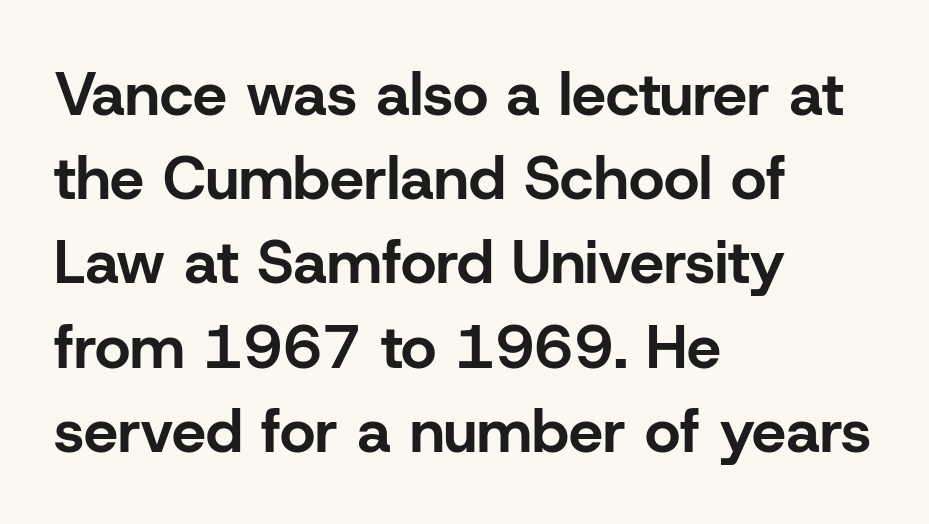
The line texture is even and compact thanks to regular tracking. Proportional: the letters do not fall into vertical columns. Anything drawn beneath the words? Only blank space. Students, observe: this is what conventionally led text looks like.
